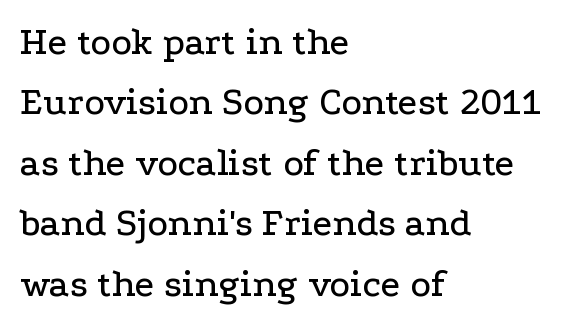
Q: Is the text italic (slanted)? A: No, it is upright.
Q: Is the typeface a serif or a sans-serif typeface? A: Serif.
Q: Is the text underlined? A: No.
Q: How is the paragraph aligned? A: Left-aligned.
Q: Is the spacing between letters normal or unusually wide? A: Normal.
Q: Is the spacing between lines tight, normal or loose? A: Normal.
Q: Width (condensed, normal, or wide)? A: Wide.
Q: Stroke contrast? A: Low.
Q: x-height? A: Medium.
Q: Monospaced? A: No.
